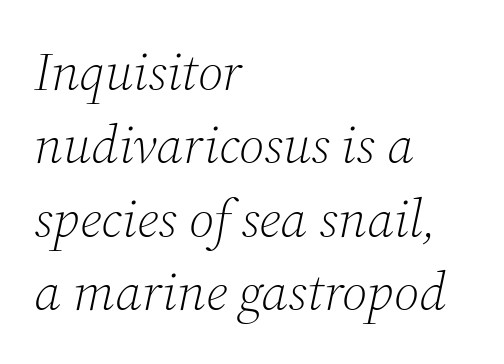
The baseline area is clear. No heavy texture on the line: the type isn't bold. Proportional: the letters do not fall into vertical columns. Observe the lean: these are italic letterforms. The letters sit at their default tracking, neither squeezed nor spread.
